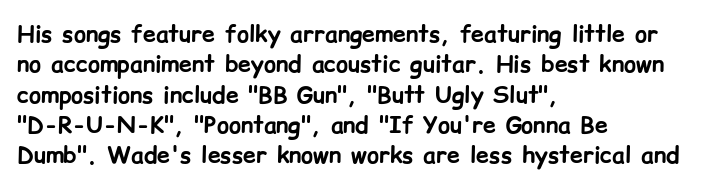
Q: Is the text bold? A: Yes.
Q: Is the text italic (slanted)? A: No, it is upright.
Q: Is the text underlined? A: No.
Q: How is the paragraph aligned? A: Left-aligned.
Q: Is the spacing between letters normal or unusually wide? A: Normal.
Q: Is the spacing between lines tight, normal or loose? A: Normal.
